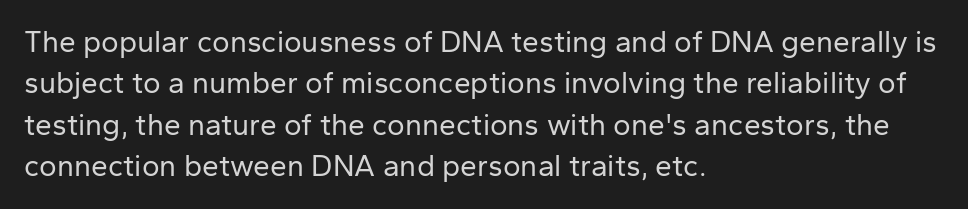
Q: Is the text bold? A: No.
Q: Is the text italic (slanted)? A: No, it is upright.
Q: Is the typeface a serif or a sans-serif typeface? A: Sans-serif.
Q: Is the text underlined? A: No.
Q: How is the paragraph aligned? A: Left-aligned.
Q: Is the spacing between letters normal or unusually wide? A: Normal.
Q: Is the spacing between lines tight, normal or loose? A: Normal.
Q: Width (condensed, normal, or wide)? A: Normal.
Q: Stroke contrast? A: Low.
Q: x-height? A: Medium.
Q: Monospaced? A: No.
